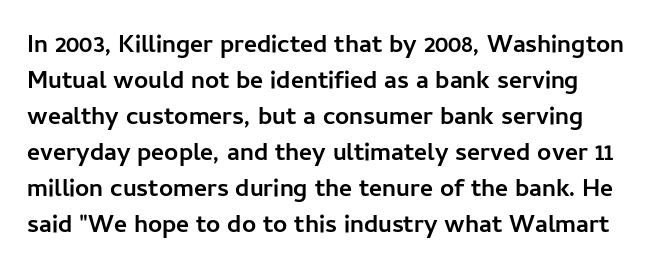
{"italic": "no", "bold": "yes", "underline": "no", "align": "left", "line_spacing": "normal", "line_spacing_ratio": 1.44, "letter_spacing": "normal", "letter_spacing_em": 0.0, "glyph_px": 25}
